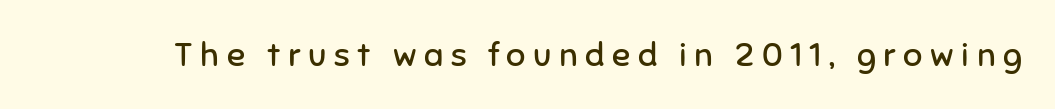
{"serif": "no", "italic": "no", "bold": "no", "weight": "regular", "width": "normal", "stroke_contrast": "low", "x_height": "medium", "monospaced": "no", "underline": "no", "letter_spacing": "wide", "letter_spacing_em": 0.22, "glyph_px": 34}
